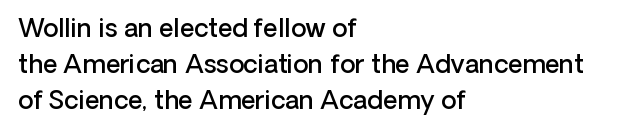
{"italic": "no", "bold": "semi", "underline": "no", "align": "left", "line_spacing": "normal", "line_spacing_ratio": 1.44, "letter_spacing": "normal", "letter_spacing_em": 0.0, "glyph_px": 25}
